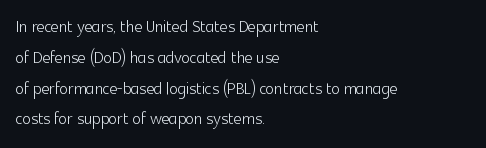
Summary of vertical rhythm: regular, with standard interline spacing. Short note: letters normally spaced. The font's upright variant was chosen for this text. Casual observation: everything's shoved over to the left.
